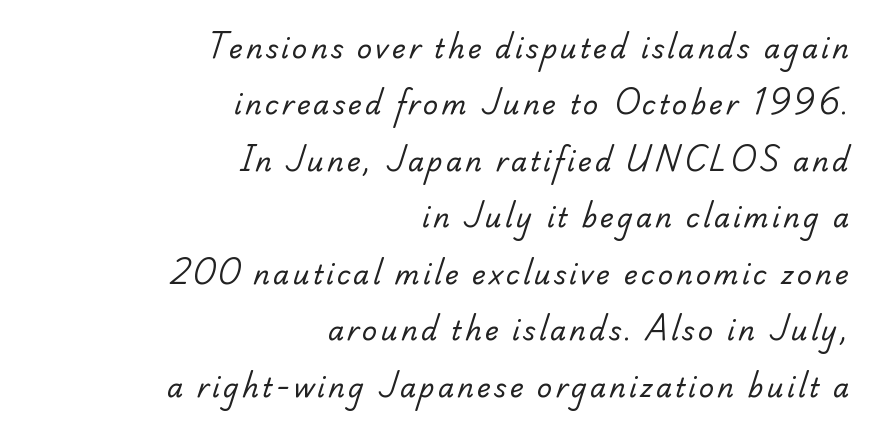
The lines in this sample share a right terminus and differ only in where they begin. The vertical gap from one line to the next is large. The strip under each line holds only bare page. The strokes carry an ordinary text weight at most.
